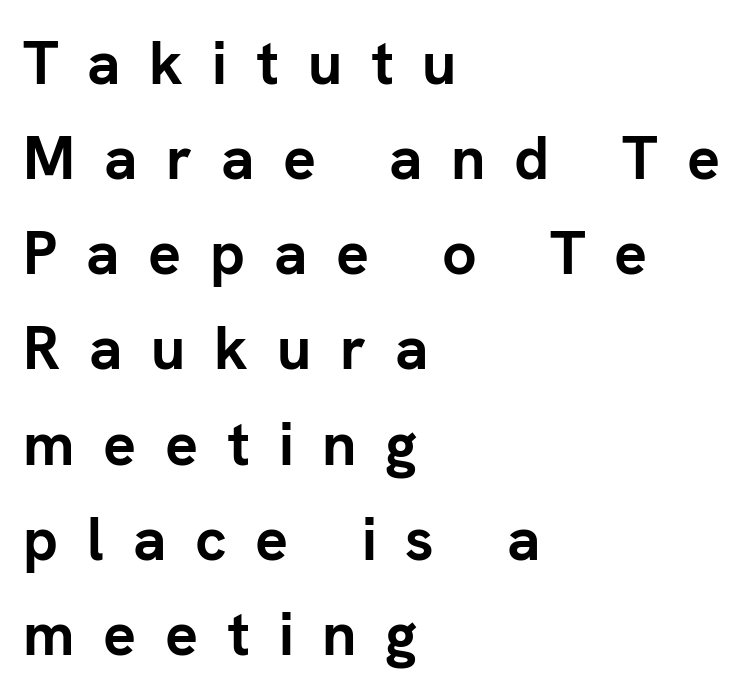
Q: Is the text bold? A: Yes.
Q: Is the text italic (slanted)? A: No, it is upright.
Q: Is the typeface a serif or a sans-serif typeface? A: Sans-serif.
Q: Is the text underlined? A: No.
Q: How is the paragraph aligned? A: Left-aligned.
Q: Is the spacing between letters normal or unusually wide? A: Unusually wide.
Q: Is the spacing between lines tight, normal or loose? A: Normal.
Q: Width (condensed, normal, or wide)? A: Normal.
Q: Stroke contrast? A: Low.
Q: x-height? A: Medium.
Q: Monospaced? A: No.
